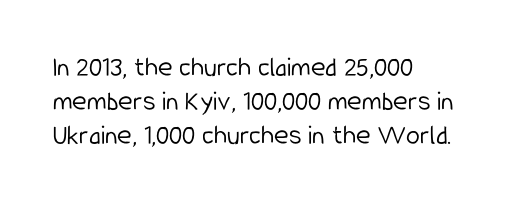
Q: Is the text bold? A: No.
Q: Is the text italic (slanted)? A: No, it is upright.
Q: Is the typeface a serif or a sans-serif typeface? A: Sans-serif.
Q: Is the text underlined? A: No.
Q: How is the paragraph aligned? A: Left-aligned.
Q: Is the spacing between letters normal or unusually wide? A: Normal.
Q: Width (condensed, normal, or wide)? A: Condensed.
Q: Stroke contrast? A: Low.
Q: x-height? A: Medium.
Q: Monospaced? A: No.
